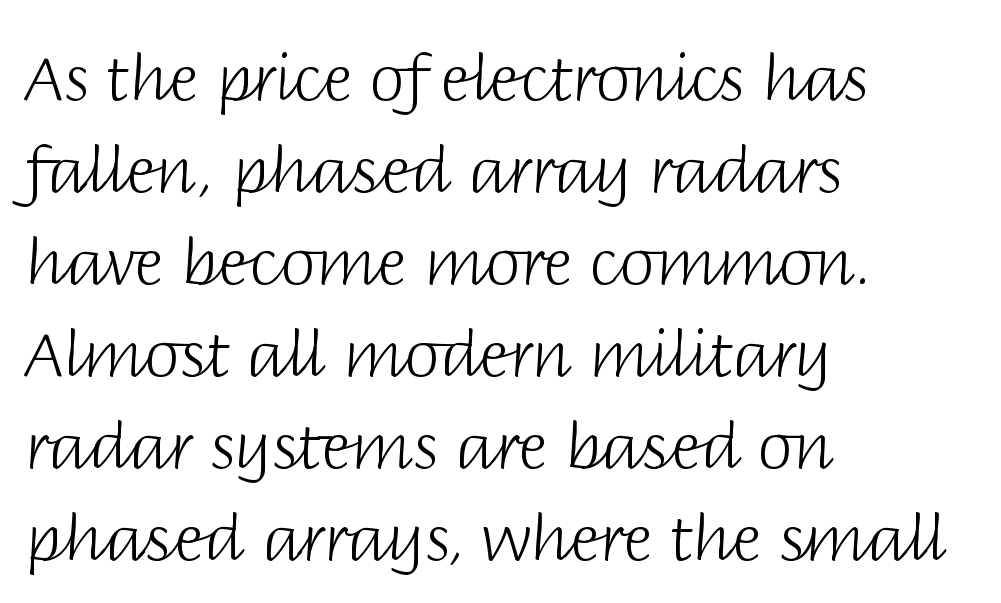
{"serif": "no", "italic": "no", "bold": "no", "weight": "light", "width": "normal", "stroke_contrast": "low", "x_height": "large", "monospaced": "no", "underline": "no", "align": "left", "line_spacing": "normal", "line_spacing_ratio": 1.46, "letter_spacing": "normal", "letter_spacing_em": 0.0, "glyph_px": 63}
